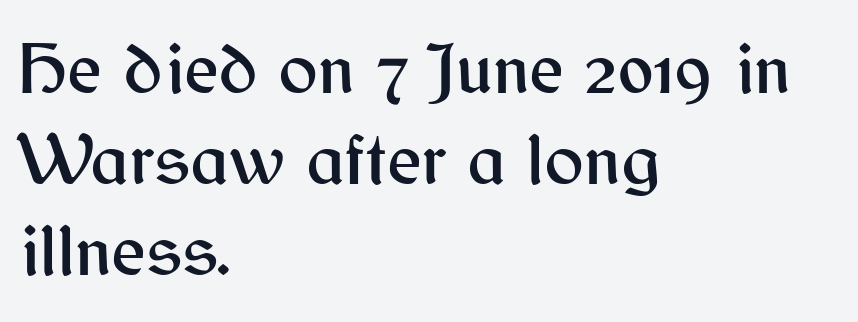
This sample uses an upright cut, with every glyph sitting square on the baseline. Tracking value appears to be zero — textbook default spacing. Unmarked baselines from the first word to the last. The rendering uses natural spacing where letterforms have individual widths. Serifs: no, the terminals of the letterforms are clean.
